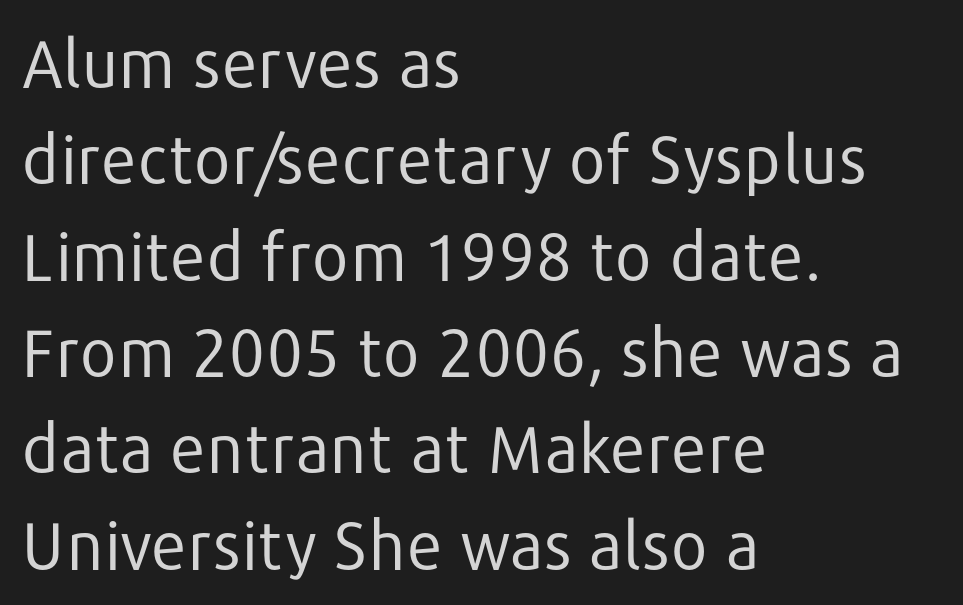
The image shows 66 px regular-weight sans-serif type, upright; set left-aligned, normal line spacing (1.46x), normal letter spacing, not underlined; low stroke contrast and a medium x-height.
